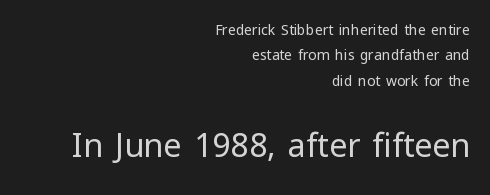
This sample is right-justified, so line beginnings fall wherever the words allow. Caption: upper text group reduced, lower text group enlarged. Does the type have serifs? No, each stem ends abruptly. Words float on clear page, feet unadorned.
